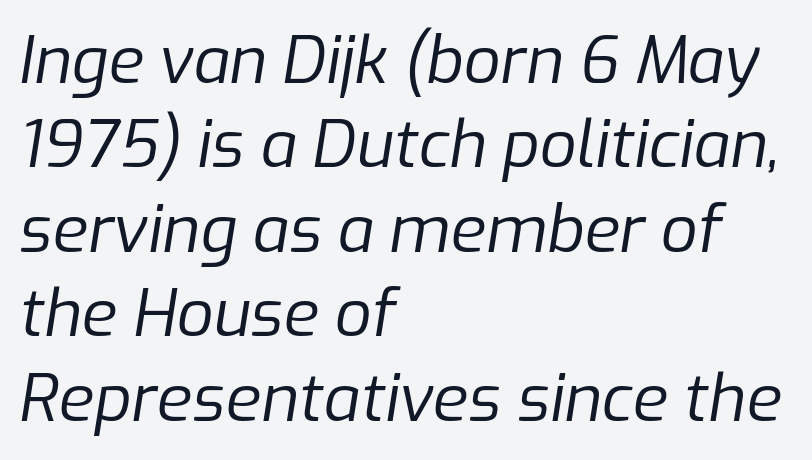
{"italic": "yes", "lean": "right", "slant_degrees": 9, "bold": "no", "weight": "regular", "width": "normal", "stroke_contrast": "low", "x_height": "medium", "monospaced": "no", "underline": "no", "align": "left", "line_spacing": "normal", "line_spacing_ratio": 1.3, "letter_spacing": "normal", "letter_spacing_em": 0.0, "glyph_px": 65}
